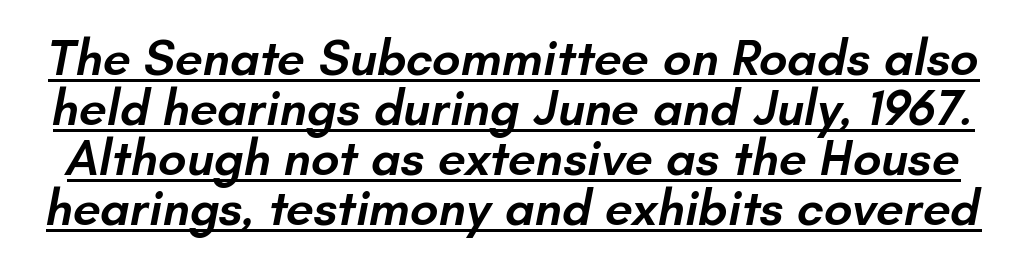
The image shows 50 px semibold sans-serif type; set tight line spacing (1.0x), normal letter spacing, underlined; low stroke contrast and a small x-height.
